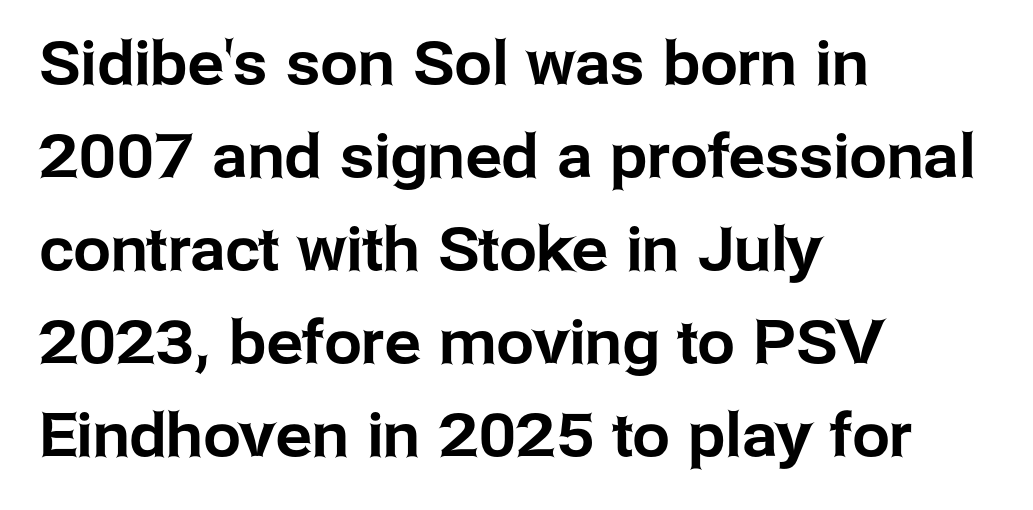
The image shows 60 px sans-serif type, upright; set left-aligned, normal line spacing (1.55x), normal letter spacing, not underlined; low stroke contrast and a medium x-height.
